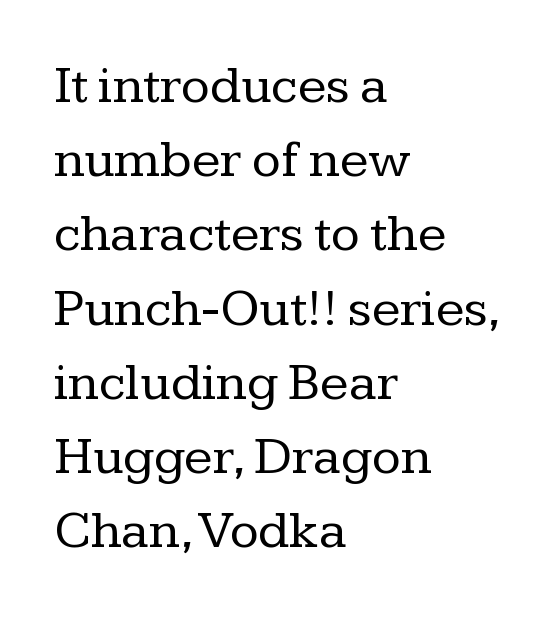
Q: Is the text bold? A: No.
Q: Is the text italic (slanted)? A: No, it is upright.
Q: Is the typeface a serif or a sans-serif typeface? A: Serif.
Q: Is the text underlined? A: No.
Q: How is the paragraph aligned? A: Left-aligned.
Q: Is the spacing between letters normal or unusually wide? A: Normal.
Q: Is the spacing between lines tight, normal or loose? A: Normal.
Q: Width (condensed, normal, or wide)? A: Normal.
Q: Stroke contrast? A: Low.
Q: x-height? A: Medium.
Q: Monospaced? A: No.
